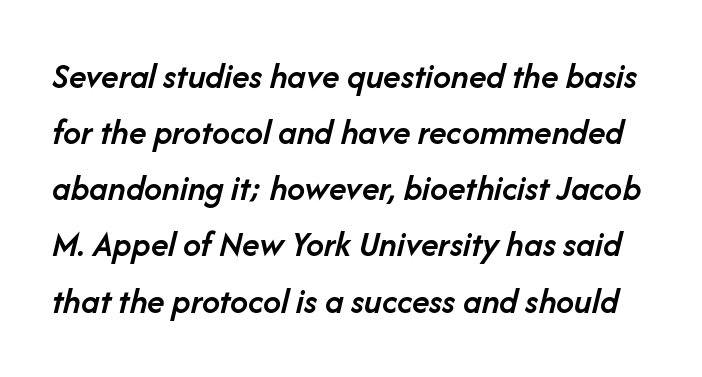
The image shows 36 px semibold type, italic (leaning right); set normal line spacing (1.56x), normal letter spacing, not underlined; low stroke contrast and a medium x-height.
